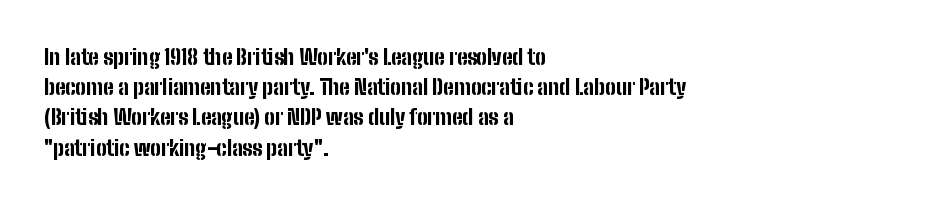
Emphasis by weight is at full strength: bold. Compared with typical body copy, the letter spacing here is the same. The passage shown is not underscored anywhere. Each new line begins a customary step beneath the previous one.
